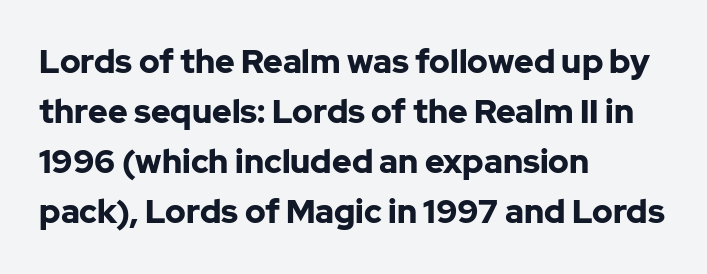
Any mark beneath the type? The region is blank. Posture: upright roman. Caption: standard tracking, unaltered. A typesetter would label this face a sans. Regular leading.
